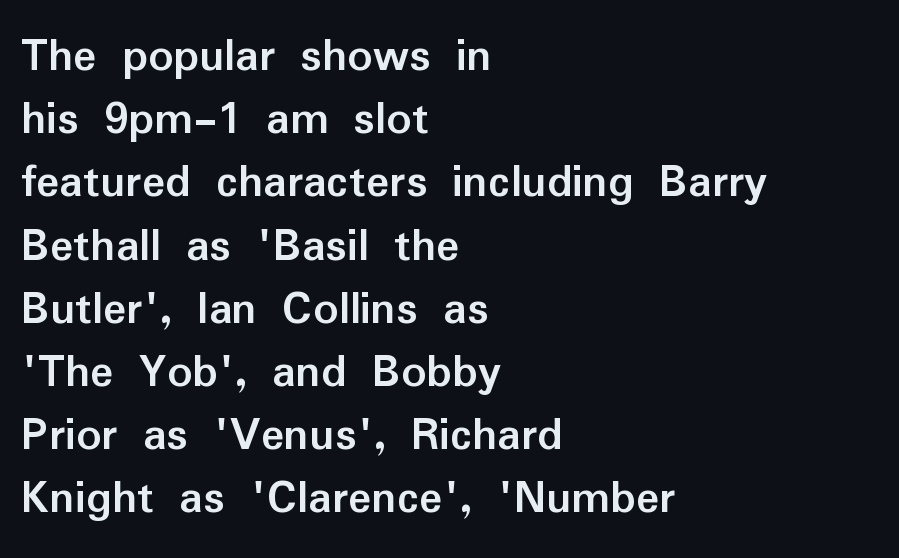
{"serif": "no", "italic": "no", "bold": "yes", "weight": "semibold", "width": "normal", "stroke_contrast": "low", "x_height": "medium", "monospaced": "no", "underline": "no", "align": "left", "line_spacing": "normal", "line_spacing_ratio": 1.29, "letter_spacing": "normal", "letter_spacing_em": 0.0, "glyph_px": 49}
